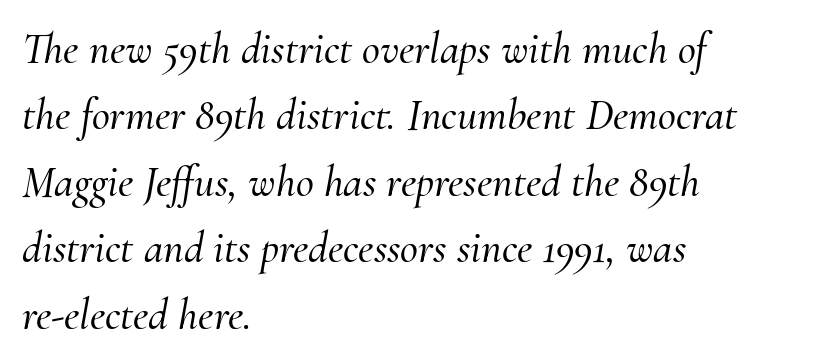
Q: Is the text italic (slanted)? A: Yes, it leans right by about 10 degrees.
Q: Is the typeface a serif or a sans-serif typeface? A: Serif.
Q: Is the text underlined? A: No.
Q: How is the paragraph aligned? A: Left-aligned.
Q: Is the spacing between letters normal or unusually wide? A: Normal.
Q: Is the spacing between lines tight, normal or loose? A: Normal.
Q: Width (condensed, normal, or wide)? A: Normal.
Q: Stroke contrast? A: Medium.
Q: x-height? A: Small.
Q: Monospaced? A: No.
